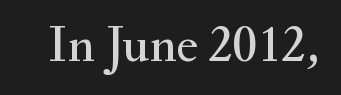
{"serif": "yes", "italic": "no", "width": "normal", "stroke_contrast": "medium", "x_height": "small", "monospaced": "no", "underline": "no", "letter_spacing": "normal", "letter_spacing_em": 0.0, "glyph_px": 52}
